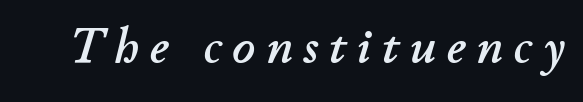
Only glyphs here, with clear space below each row. Proportional: the letters do not fall into vertical columns. This is oblique type, the kind used for emphasis or titles. Loose tracking; the words dissolve into strings of separated letters.
